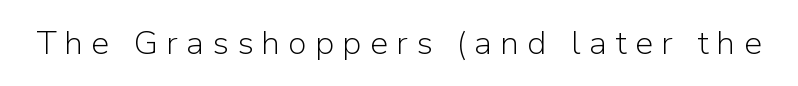
Q: Is the text bold? A: No.
Q: Is the text italic (slanted)? A: No, it is upright.
Q: Is the typeface a serif or a sans-serif typeface? A: Sans-serif.
Q: Is the text underlined? A: No.
Q: Is the spacing between letters normal or unusually wide? A: Unusually wide.
Q: Width (condensed, normal, or wide)? A: Normal.
Q: Stroke contrast? A: Low.
Q: x-height? A: Medium.
Q: Monospaced? A: No.
